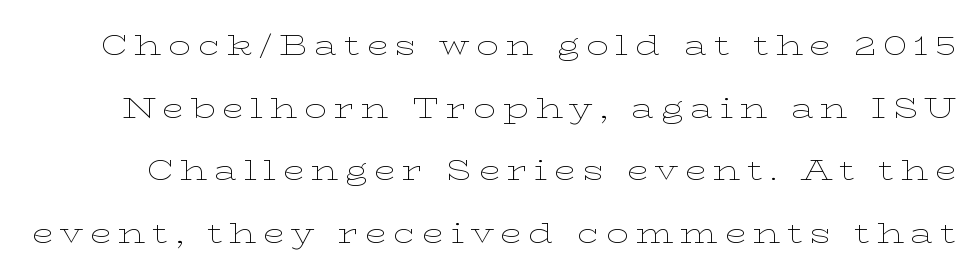
The image shows 28 px thin, wide serif type, upright; set loose line spacing (2.24x), unusually wide letter spacing (+0.24 em), not underlined; low stroke contrast and a medium x-height.
